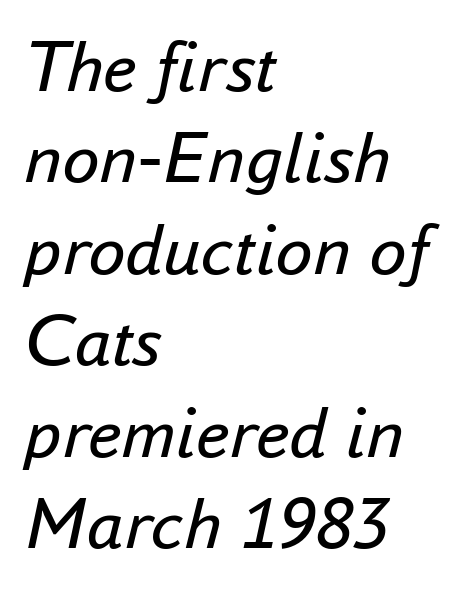
The letters advance in unequal steps, a hallmark of proportional type. Stems and bowls with no extra thickness — not bold. The lines are quadded left. The glyphs look as if they've been sheared to an angle. Lines of text with bare space underneath.
